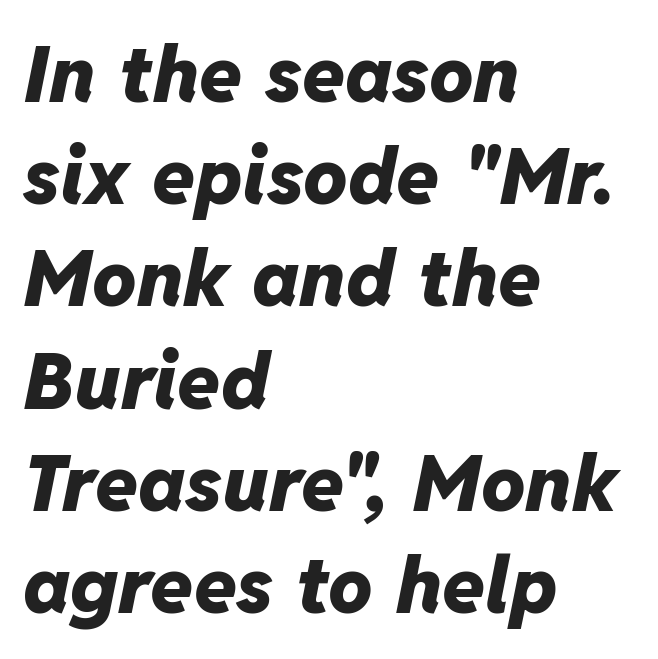
Q: Is the text bold? A: Yes.
Q: Is the text italic (slanted)? A: Yes, it leans right by about 11 degrees.
Q: Is the text underlined? A: No.
Q: How is the paragraph aligned? A: Left-aligned.
Q: Is the spacing between letters normal or unusually wide? A: Normal.
Q: Is the spacing between lines tight, normal or loose? A: Normal.
Q: Width (condensed, normal, or wide)? A: Normal.
Q: Stroke contrast? A: Low.
Q: x-height? A: Medium.
Q: Monospaced? A: No.
